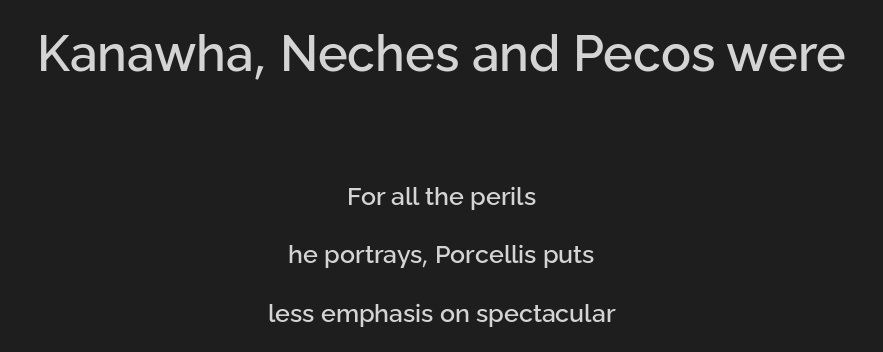
The image shows 50 px sans-serif type, upright; set centered, loose line spacing (2.34x), normal letter spacing, not underlined; the first (top) block is 2.0x larger; low stroke contrast and a medium x-height.
